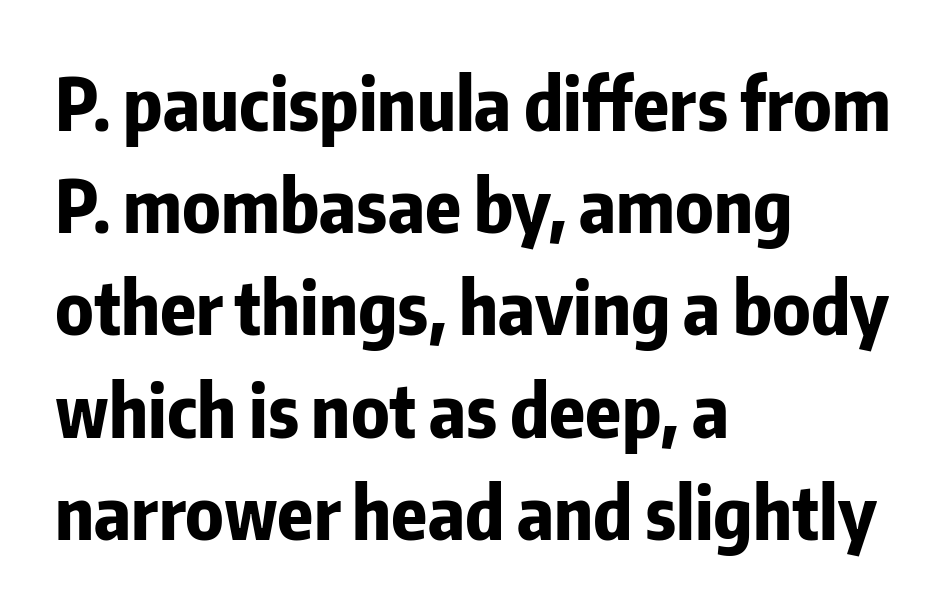
{"serif": "no", "italic": "no", "bold": "yes", "weight": "bold", "width": "condensed", "stroke_contrast": "low", "x_height": "medium", "monospaced": "no", "underline": "no", "align": "left", "line_spacing": "normal", "line_spacing_ratio": 1.4, "letter_spacing": "normal", "letter_spacing_em": 0.0, "glyph_px": 73}
